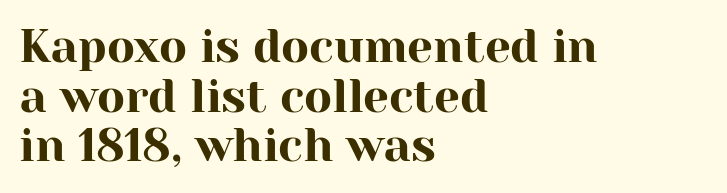
Descender tails drop into unmarked territory. What stands out about the letter spacing? Nothing — it is the standard amount. The passage shown is typed in a proportional face where columns would drift. Letterform terminals end in serifs throughout the passage. The vertical gap from one line to the next is small.
